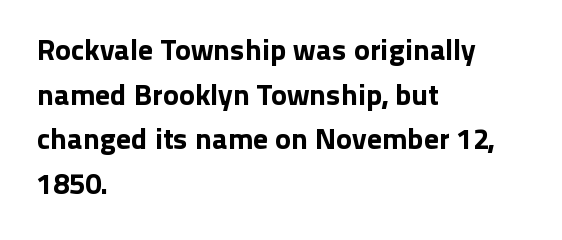
{"serif": "no", "italic": "no", "width": "normal", "stroke_contrast": "low", "x_height": "medium", "monospaced": "no", "underline": "no", "align": "left", "line_spacing": "normal", "line_spacing_ratio": 1.49, "letter_spacing": "normal", "letter_spacing_em": 0.0, "glyph_px": 30}
